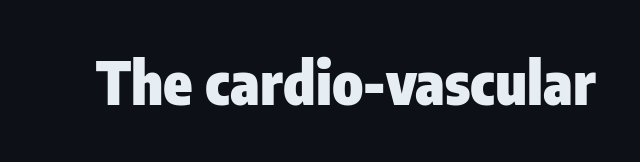
The image shows 59 px heavy, condensed sans-serif type, upright; set normal letter spacing, not underlined; low stroke contrast and a medium x-height.
